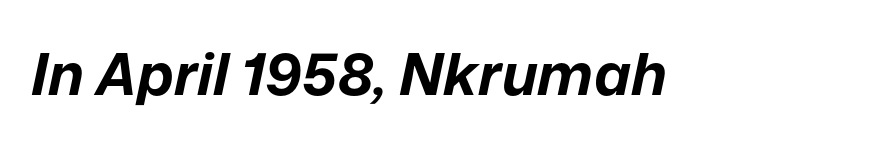
Q: Is the text bold? A: Yes.
Q: Is the text italic (slanted)? A: Yes, it leans right by about 12 degrees.
Q: Is the text underlined? A: No.
Q: Is the spacing between letters normal or unusually wide? A: Normal.
Q: Width (condensed, normal, or wide)? A: Normal.
Q: Stroke contrast? A: Low.
Q: x-height? A: Medium.
Q: Monospaced? A: No.
